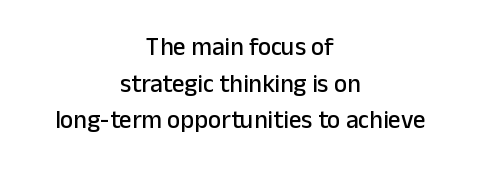
Q: Is the text italic (slanted)? A: No, it is upright.
Q: Is the text underlined? A: No.
Q: How is the paragraph aligned? A: Centered.
Q: Is the spacing between letters normal or unusually wide? A: Normal.
Q: Is the spacing between lines tight, normal or loose? A: Normal.
